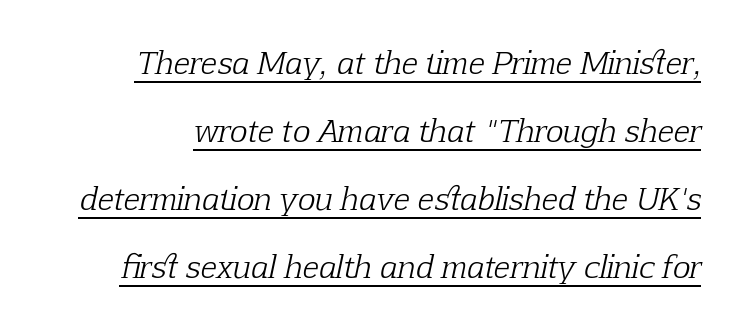
Little horizontal feet cap the strokes, marking this as serif type. The designer dialed line spacing up above the default. Letters have the restrained weight of plain body copy at most. The passage shown is typed in a proportional face where columns would drift. Slant detected: the letters are inclined. Compared with undecorated copy, this sample adds a rule below the words.
